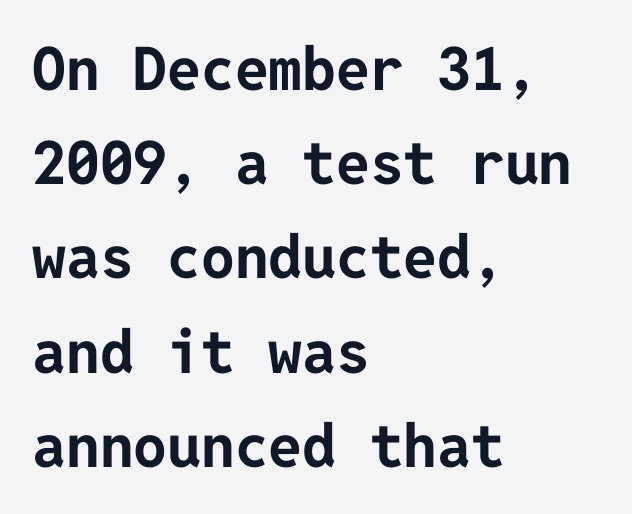
The image shows 60 px bold sans-serif type, upright; set left-aligned, normal line spacing (1.57x), normal letter spacing, not underlined; low stroke contrast and a medium x-height.
